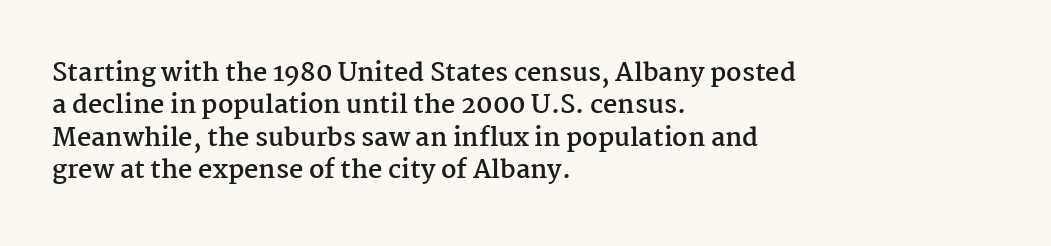
The image shows 25 px bold type, upright; set left-aligned, normal line spacing (1.3x), normal letter spacing, not underlined.
